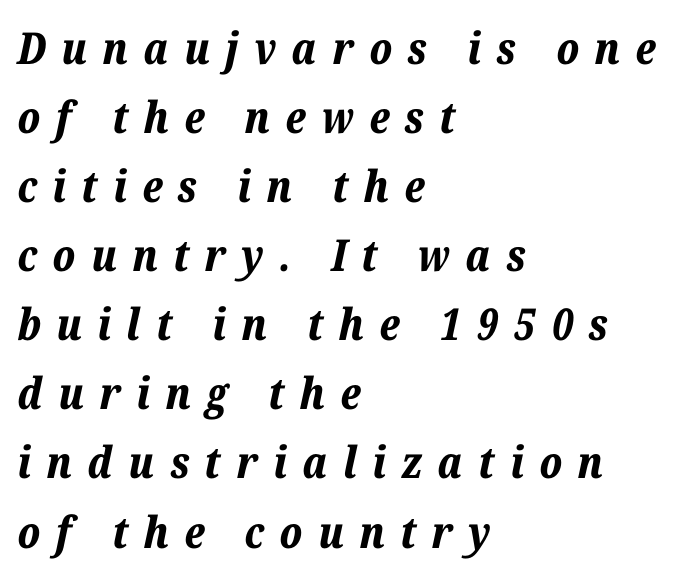
{"italic": "yes", "lean": "right", "slant_degrees": 12, "bold": "yes", "weight": "bold", "width": "normal", "stroke_contrast": "low", "x_height": "medium", "monospaced": "no", "underline": "no", "align": "left", "line_spacing": "normal", "line_spacing_ratio": 1.57, "letter_spacing": "wide", "letter_spacing_em": 0.35, "glyph_px": 44}
